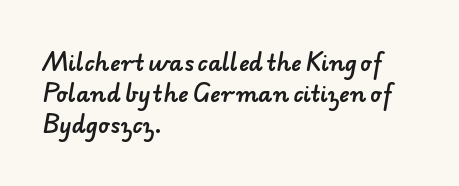
{"underline": "no", "align": "left", "line_spacing": "normal", "line_spacing_ratio": 1.41, "letter_spacing": "normal", "letter_spacing_em": 0.0, "glyph_px": 22}
